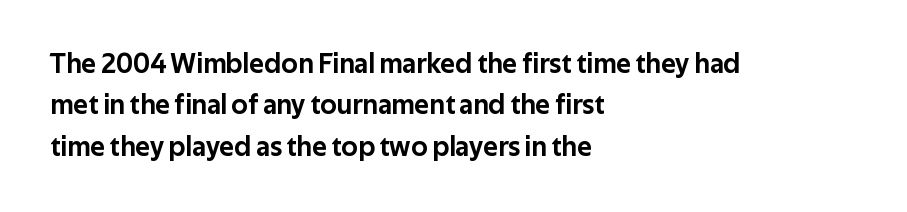
The image shows 28 px sans-serif type, upright; set left-aligned, normal line spacing (1.48x), normal letter spacing, not underlined; low stroke contrast and a medium x-height.
